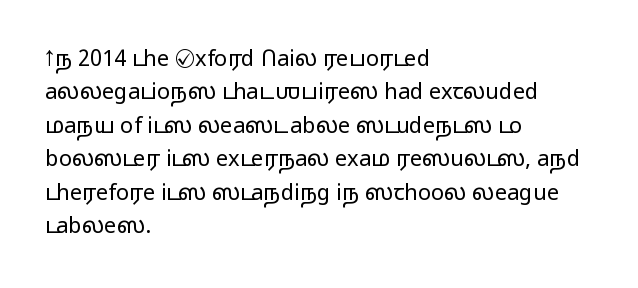
The image shows 22 px text type, upright; set left-aligned, normal line spacing (1.52x), normal letter spacing, not underlined.
